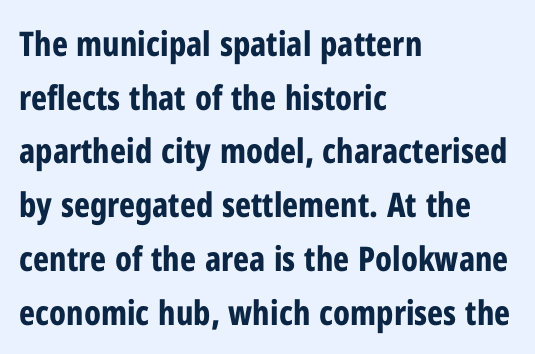
The image shows 34 px bold, condensed sans-serif type, upright; set left-aligned, normal line spacing (1.58x), normal letter spacing, not underlined; low stroke contrast and a medium x-height.
